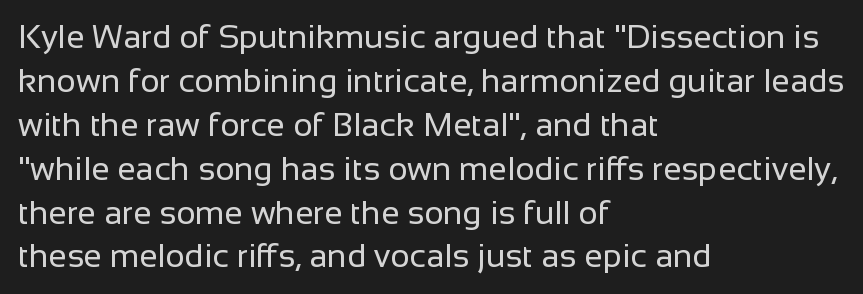
The image shows 33 px regular-weight sans-serif type, upright; set left-aligned, normal line spacing (1.33x), normal letter spacing, not underlined; low stroke contrast and a medium x-height.
